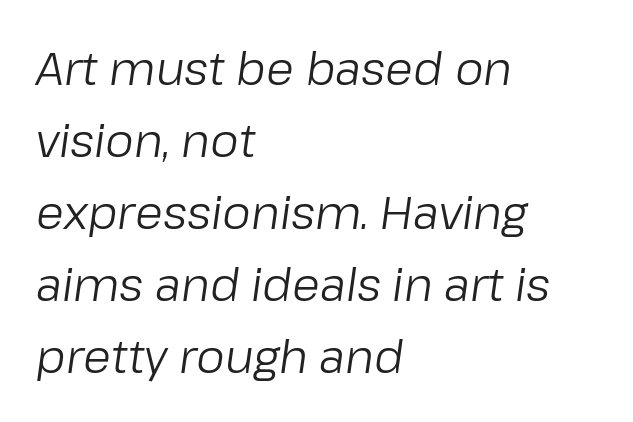
Q: Is the text bold? A: No.
Q: Is the text italic (slanted)? A: Yes, it leans right by about 8 degrees.
Q: Is the text underlined? A: No.
Q: How is the paragraph aligned? A: Left-aligned.
Q: Is the spacing between letters normal or unusually wide? A: Normal.
Q: Is the spacing between lines tight, normal or loose? A: Normal.
Q: Width (condensed, normal, or wide)? A: Normal.
Q: Stroke contrast? A: Low.
Q: x-height? A: Medium.
Q: Monospaced? A: No.
